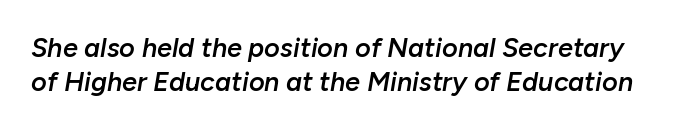
Q: Is the text bold? A: Semi-bold.
Q: Is the text italic (slanted)? A: Yes, it leans right by about 10 degrees.
Q: Is the text underlined? A: No.
Q: Is the spacing between letters normal or unusually wide? A: Normal.
Q: Is the spacing between lines tight, normal or loose? A: Normal.
